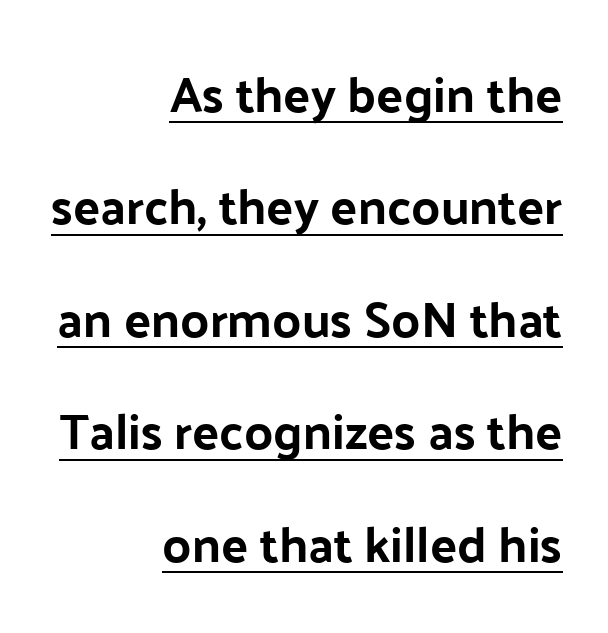
Q: Is the text bold? A: Yes.
Q: Is the text italic (slanted)? A: No, it is upright.
Q: Is the typeface a serif or a sans-serif typeface? A: Sans-serif.
Q: Is the text underlined? A: Yes.
Q: How is the paragraph aligned? A: Right-aligned.
Q: Is the spacing between letters normal or unusually wide? A: Normal.
Q: Is the spacing between lines tight, normal or loose? A: Loose.
Q: Width (condensed, normal, or wide)? A: Normal.
Q: Stroke contrast? A: Low.
Q: x-height? A: Medium.
Q: Monospaced? A: No.
